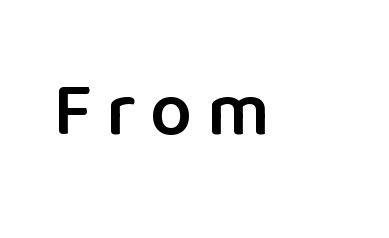
The image shows 75 px semibold sans-serif type, upright; set not underlined; low stroke contrast and a medium x-height.
